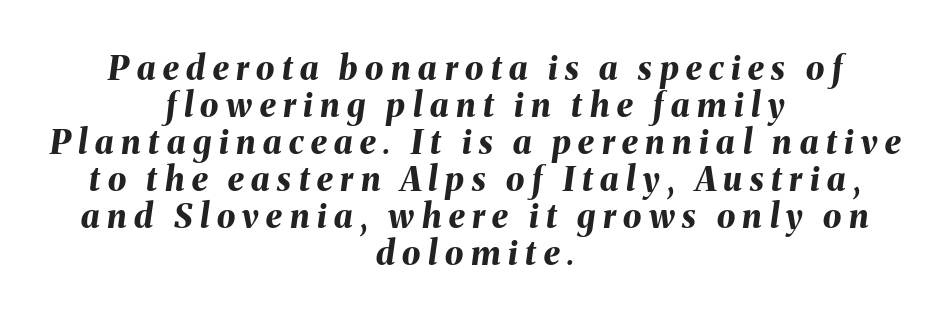
Q: Is the text bold? A: Yes.
Q: Is the text italic (slanted)? A: Yes, it leans right by about 8 degrees.
Q: Is the text underlined? A: No.
Q: How is the paragraph aligned? A: Centered.
Q: Is the spacing between letters normal or unusually wide? A: Unusually wide.
Q: Is the spacing between lines tight, normal or loose? A: Tight.
Q: Width (condensed, normal, or wide)? A: Normal.
Q: Stroke contrast? A: Medium.
Q: x-height? A: Medium.
Q: Monospaced? A: No.
